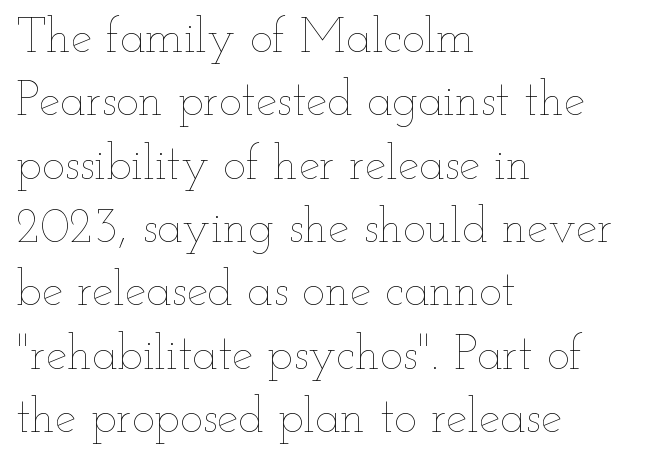
The image shows 48 px thin, wide type, upright; set left-aligned, normal line spacing (1.32x), normal letter spacing, not underlined; low stroke contrast and a small x-height.
